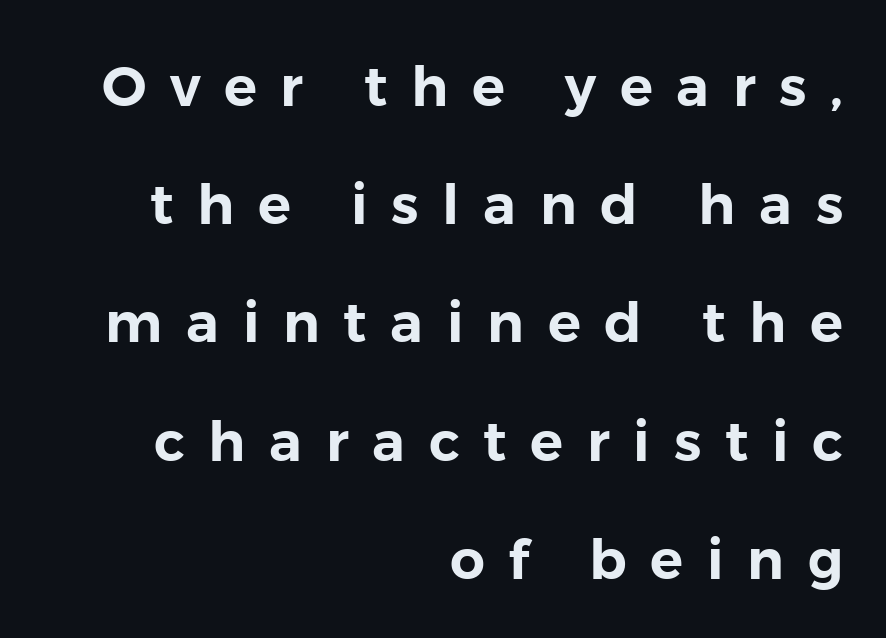
The image shows 55 px sans-serif type, upright; set right-aligned, loose line spacing (2.15x), unusually wide letter spacing (+0.43 em), not underlined; low stroke contrast and a medium x-height.
